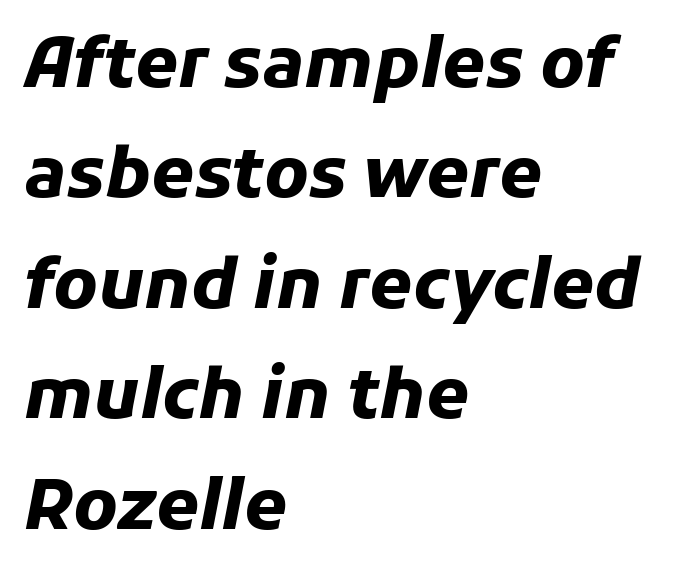
The image shows 69 px heavy type, italic (leaning right); set left-aligned, normal line spacing (1.6x), normal letter spacing, not underlined; low stroke contrast and a medium x-height.
